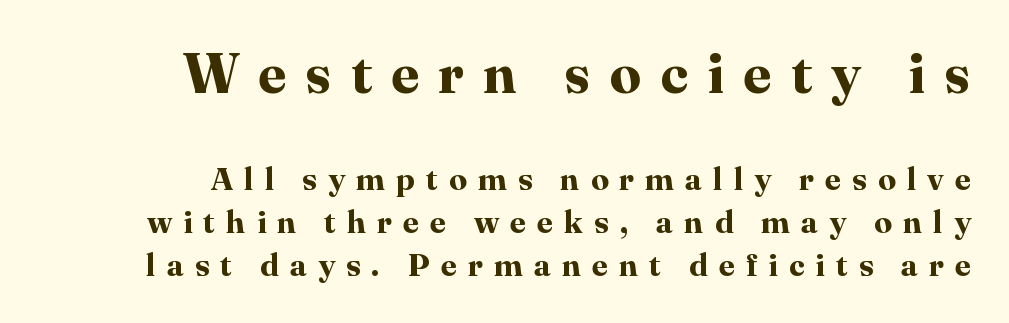
Is this a sans? No — the strokes have serifs. Look at the stroke-to-counter ratio: heavy, a bold. The earlier block is typeset at a bigger size than the later block. Varying glyph widths throughout — classic text-font behaviour. The paragraph shown leans on its right margin.
